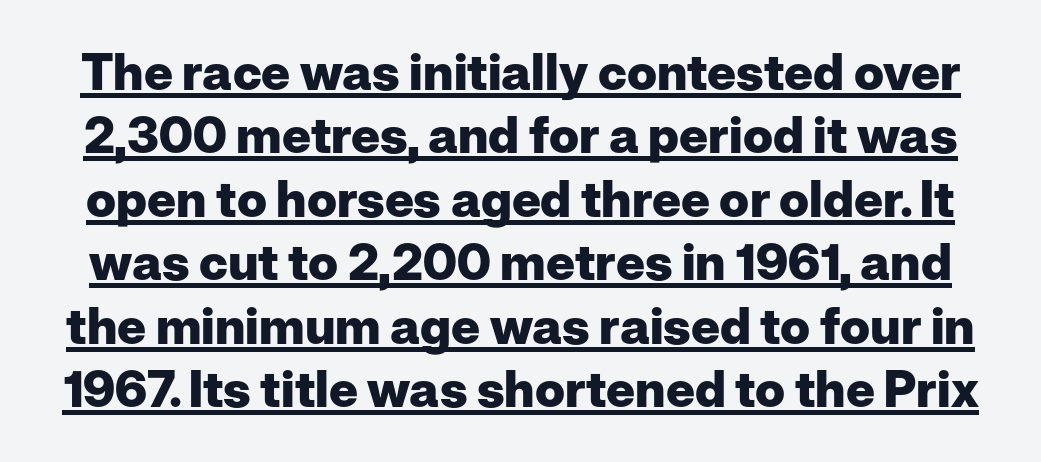
Q: Is the text bold? A: Yes.
Q: Is the text italic (slanted)? A: No, it is upright.
Q: Is the typeface a serif or a sans-serif typeface? A: Sans-serif.
Q: Is the text underlined? A: Yes.
Q: Is the spacing between letters normal or unusually wide? A: Normal.
Q: Is the spacing between lines tight, normal or loose? A: Normal.
Q: Width (condensed, normal, or wide)? A: Normal.
Q: Stroke contrast? A: Low.
Q: x-height? A: Medium.
Q: Monospaced? A: No.
